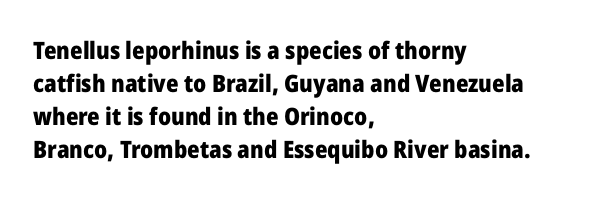
The tracking reads as untouched default to a designer's eye. Check the space under the baseline: it is left empty. The letters stand straight up with perfectly vertical stems. Each line starts at the same left margin while the right side varies. Weight check: bold — yes, fully. These lines sit exactly where default settings would place them.
